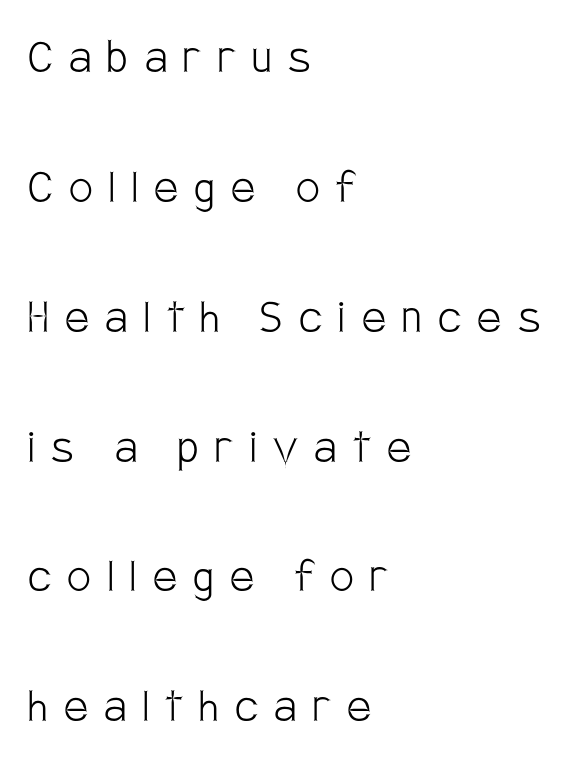
The image shows 53 px light, condensed sans-serif type, upright; set left-aligned, loose line spacing (2.45x), unusually wide letter spacing (+0.31 em), not underlined; low stroke contrast and a large x-height.
